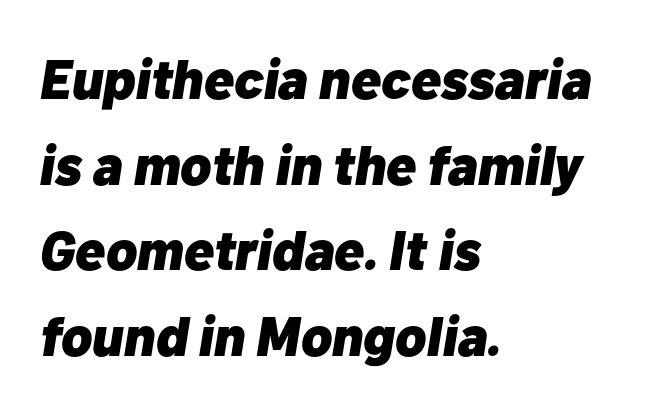
Underlining? Definitely not there. Set as a true bold cut, around the 700 mark. The rendering keeps characters at their native spacing. Students, observe: this is what conventionally led text looks like.
